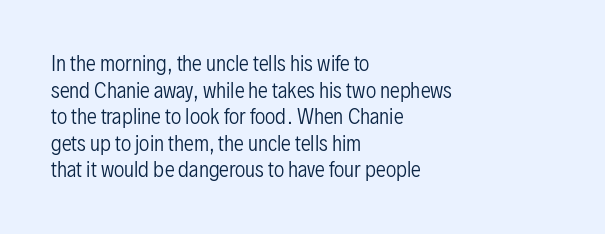
{"italic": "no", "bold": "no", "underline": "no", "align": "left", "line_spacing": "normal", "line_spacing_ratio": 1.33, "letter_spacing": "normal", "letter_spacing_em": 0.0, "glyph_px": 20}
